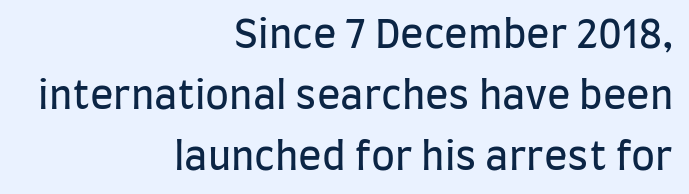
{"serif": "no", "italic": "no", "bold": "no", "weight": "regular", "width": "condensed", "stroke_contrast": "low", "x_height": "large", "monospaced": "no", "underline": "no", "align": "right", "line_spacing": "normal", "line_spacing_ratio": 1.56, "letter_spacing": "normal", "letter_spacing_em": 0.0, "glyph_px": 39}
